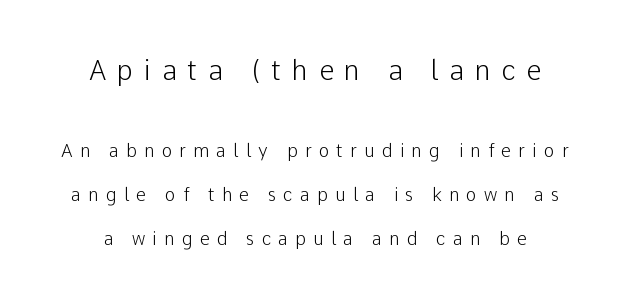
The setting favours the middle, as headings and verse often do. Each word looks stretched out because of the extra space between its letters. This is the regular roman posture of the typeface. Large over small — that's the arrangement of the two blocks here. A clean baseline with only descenders dipping below it. Each new line begins a long way beneath the previous one.
